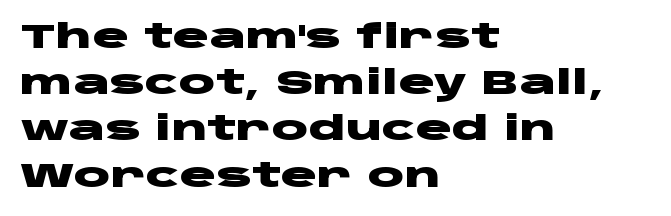
The image shows 34 px heavy, wide sans-serif type, upright; set left-aligned, normal line spacing (1.36x), normal letter spacing, not underlined; low stroke contrast and a large x-height.
